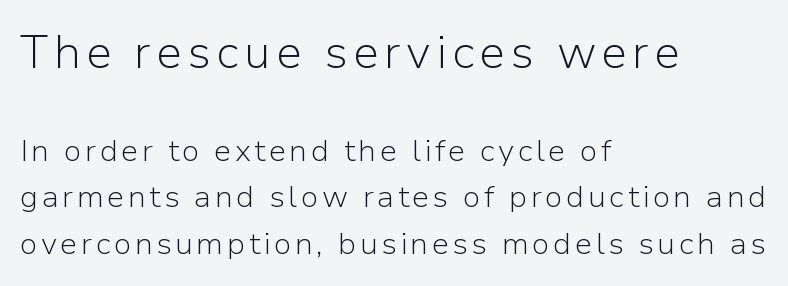
Q: Is the text bold? A: No.
Q: Is the text italic (slanted)? A: No, it is upright.
Q: Is the typeface a serif or a sans-serif typeface? A: Sans-serif.
Q: Is the text underlined? A: No.
Q: How is the paragraph aligned? A: Left-aligned.
Q: Is the spacing between lines tight, normal or loose? A: Normal.
Q: Which block of text is set in a larger size, the first (top) or the second (bottom)? A: The first (top) one.
Q: Width (condensed, normal, or wide)? A: Normal.
Q: Stroke contrast? A: Low.
Q: x-height? A: Medium.
Q: Monospaced? A: No.
